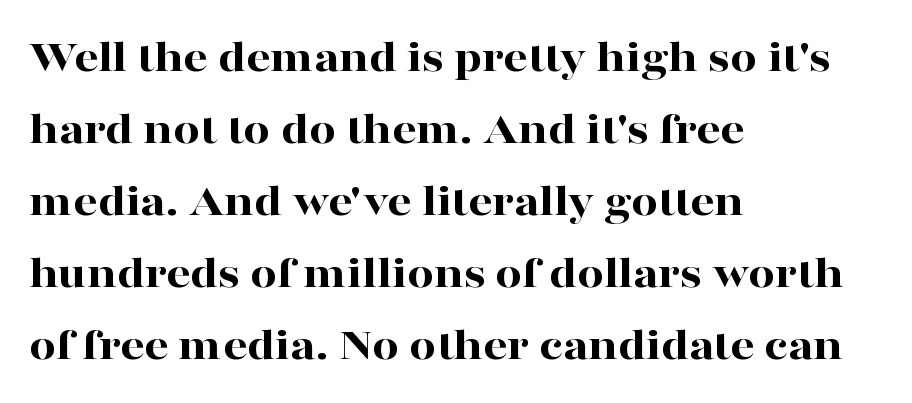
{"serif": "yes", "italic": "no", "bold": "yes", "weight": "bold", "width": "wide", "stroke_contrast": "high", "x_height": "medium", "monospaced": "no", "underline": "no", "align": "left", "line_spacing": "normal", "line_spacing_ratio": 1.53, "letter_spacing": "normal", "letter_spacing_em": 0.0, "glyph_px": 47}
